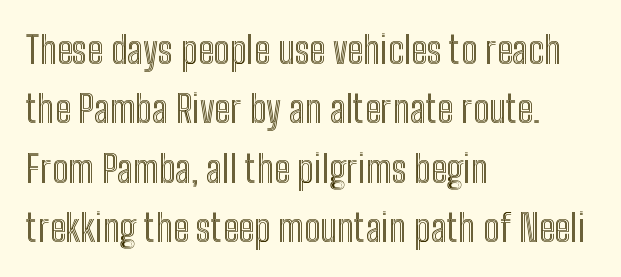
{"italic": "no", "width": "condensed", "x_height": "medium", "monospaced": "no", "underline": "no", "align": "left", "line_spacing": "normal", "line_spacing_ratio": 1.56, "letter_spacing": "normal", "letter_spacing_em": 0.0, "glyph_px": 38}
